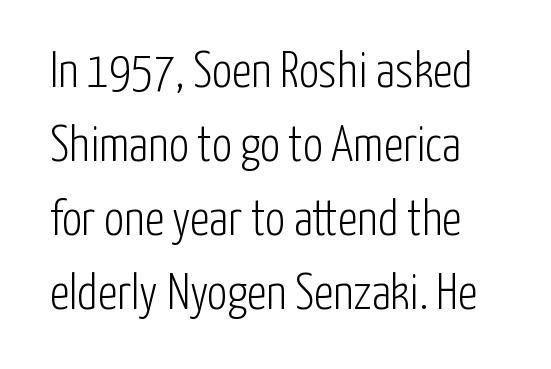
Q: Is the text bold? A: No.
Q: Is the text italic (slanted)? A: No, it is upright.
Q: Is the typeface a serif or a sans-serif typeface? A: Sans-serif.
Q: Is the text underlined? A: No.
Q: Is the spacing between letters normal or unusually wide? A: Normal.
Q: Is the spacing between lines tight, normal or loose? A: Normal.
Q: Width (condensed, normal, or wide)? A: Condensed.
Q: Stroke contrast? A: Low.
Q: x-height? A: Medium.
Q: Monospaced? A: No.
